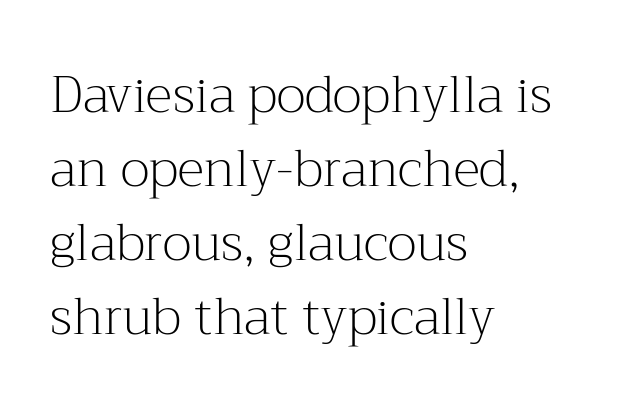
{"serif": "yes", "italic": "no", "bold": "no", "weight": "light", "width": "normal", "stroke_contrast": "medium", "x_height": "medium", "monospaced": "no", "underline": "no", "align": "left", "line_spacing": "normal", "line_spacing_ratio": 1.45, "letter_spacing": "normal", "letter_spacing_em": 0.0, "glyph_px": 51}
